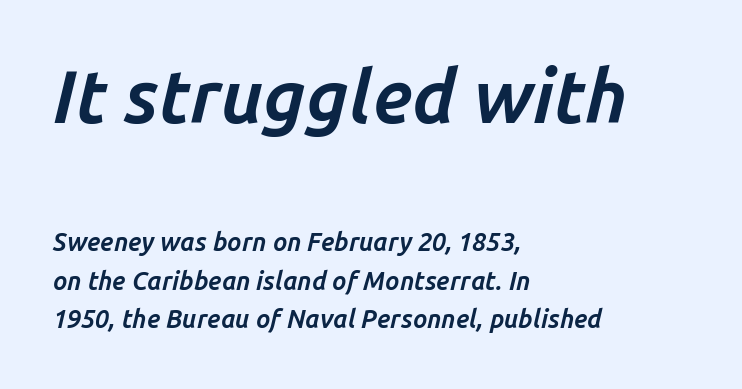
{"italic": "yes", "lean": "right", "slant_degrees": 14, "bold": "yes", "weight": "bold", "width": "normal", "stroke_contrast": "low", "x_height": "medium", "monospaced": "no", "underline": "no", "align": "left", "line_spacing": "normal", "line_spacing_ratio": 1.55, "letter_spacing": "normal", "letter_spacing_em": 0.0, "larger_block": "first", "size_ratio": 2.96, "glyph_px": 74}
